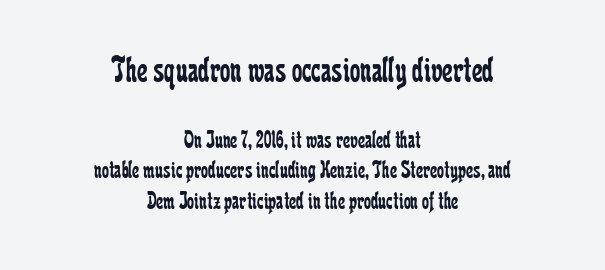
Q: Is the text bold? A: No.
Q: Is the text italic (slanted)? A: No, it is upright.
Q: Is the typeface a serif or a sans-serif typeface? A: Serif.
Q: Is the text underlined? A: No.
Q: How is the paragraph aligned? A: Centered.
Q: Is the spacing between letters normal or unusually wide? A: Normal.
Q: Which block of text is set in a larger size, the first (top) or the second (bottom)? A: The first (top) one.
Q: Width (condensed, normal, or wide)? A: Condensed.
Q: Stroke contrast? A: Low.
Q: x-height? A: Medium.
Q: Monospaced? A: No.
